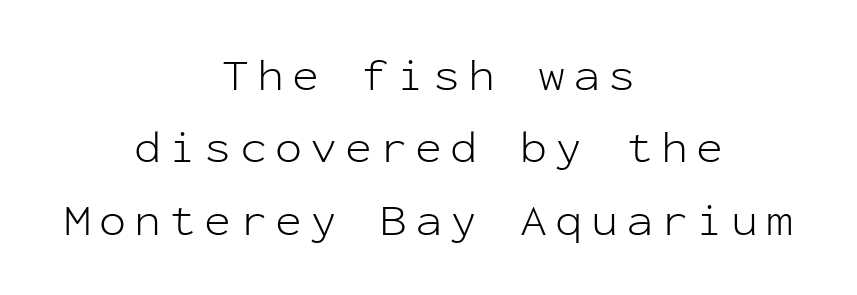
Q: Is the text bold? A: No.
Q: Is the text italic (slanted)? A: No, it is upright.
Q: Is the typeface a serif or a sans-serif typeface? A: Sans-serif.
Q: Is the text underlined? A: No.
Q: How is the paragraph aligned? A: Centered.
Q: Is the spacing between lines tight, normal or loose? A: Normal.
Q: Width (condensed, normal, or wide)? A: Normal.
Q: Stroke contrast? A: Low.
Q: x-height? A: Medium.
Q: Monospaced? A: Yes.
